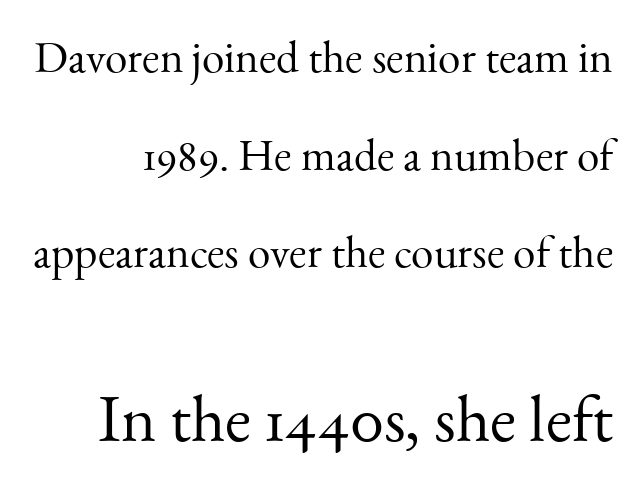
The image shows 67 px light serif type, upright; set loose line spacing (2.17x), normal letter spacing, not underlined; the second (bottom) block is 1.49x larger; medium stroke contrast and a small x-height.
